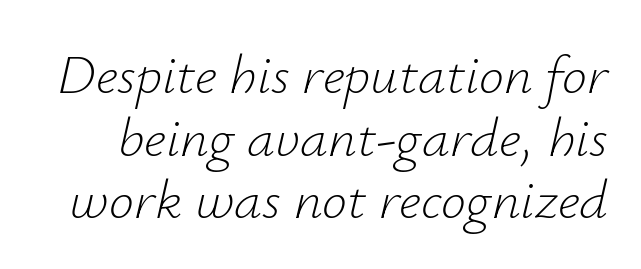
This reads as an unemphasized weight, regular at the heaviest. The whole block is typeset with a tilt. The gaps between neighbouring characters are ordinary and unremarkable. The passage shown is typed in a proportional face where columns would drift. Bare-footed words on every line. Summary of vertical rhythm: compact, with narrow interline spacing.
